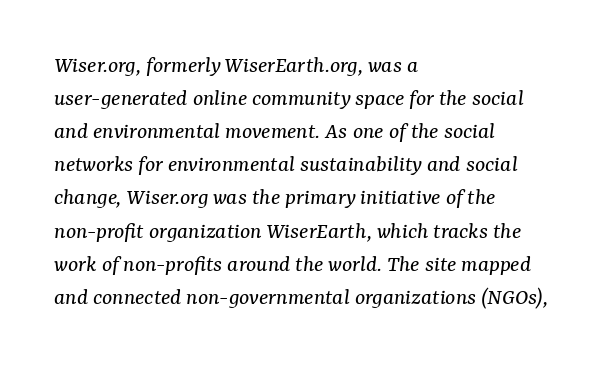
The typesetting does not lean heavy: it is not bold. Clear beneath every line of the passage. Casual observation: everything's shoved over to the left. Standard letterfit; no display-style spreading of the glyphs.
